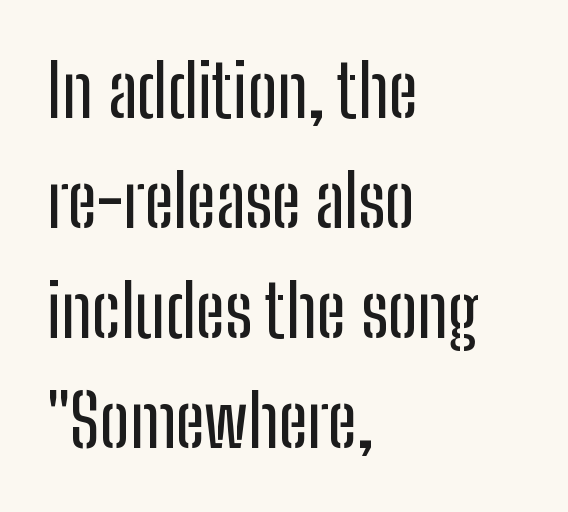
This rendering employs a face without finishing strokes, i.e., a sans-serif. Varying glyph widths throughout — classic text-font behaviour. Does the lettering tilt? It doesn't — this is upright. The words here are not underlined.
